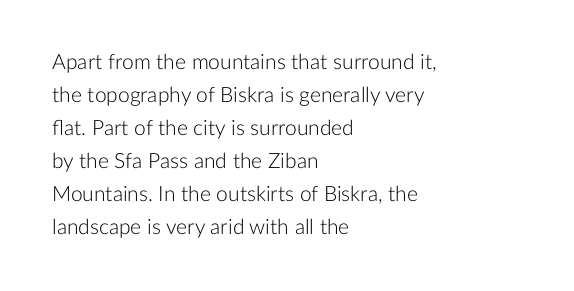
The image shows 21 px text type, upright; set left-aligned, normal line spacing (1.57x), normal letter spacing, not underlined.
